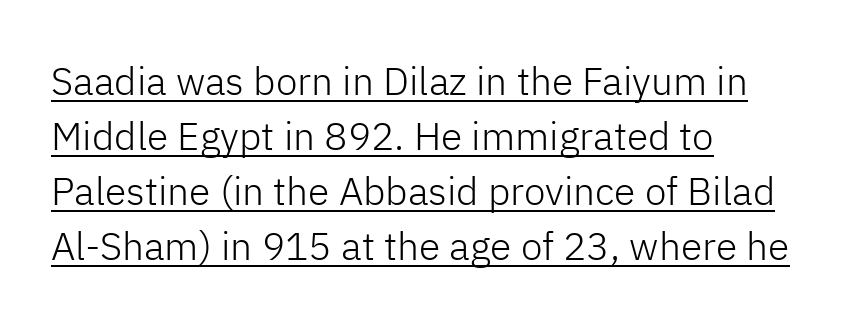
Q: Is the text bold? A: No.
Q: Is the text italic (slanted)? A: No, it is upright.
Q: Is the typeface a serif or a sans-serif typeface? A: Sans-serif.
Q: Is the text underlined? A: Yes.
Q: How is the paragraph aligned? A: Left-aligned.
Q: Is the spacing between letters normal or unusually wide? A: Normal.
Q: Is the spacing between lines tight, normal or loose? A: Normal.
Q: Width (condensed, normal, or wide)? A: Normal.
Q: Stroke contrast? A: Low.
Q: x-height? A: Medium.
Q: Monospaced? A: No.
